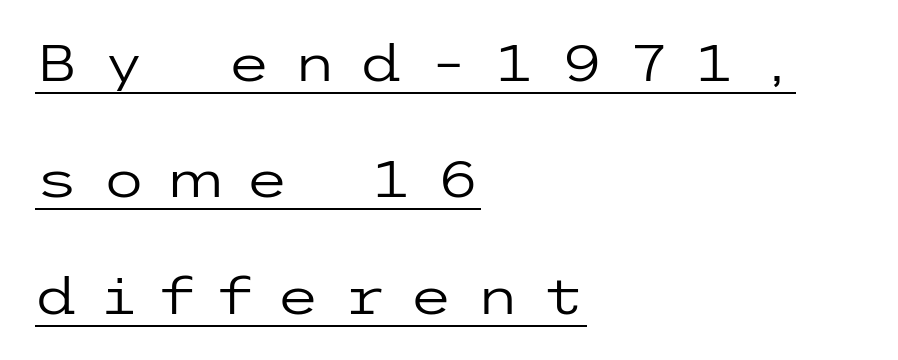
{"serif": "no", "italic": "no", "bold": "no", "weight": "regular", "width": "wide", "stroke_contrast": "low", "x_height": "medium", "underline": "yes", "align": "left", "line_spacing": "loose", "line_spacing_ratio": 2.33, "letter_spacing": "wide", "letter_spacing_em": 0.46, "glyph_px": 50}
